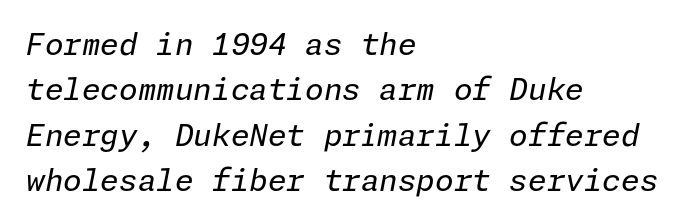
Regarding leading, the lines here are spaced in the standard way. The string is rendered with underlining switched off. Is the type slanted? Yes — the strokes lean at a clear angle. Bold? No — there's no thickening of the strokes. The gaps between neighbouring characters are ordinary and unremarkable. The rag falls on the right side of this text block.
